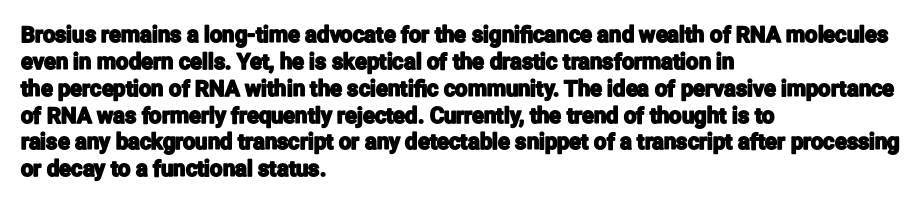
{"italic": "no", "underline": "no", "align": "left", "line_spacing_ratio": 1.22, "letter_spacing": "normal", "letter_spacing_em": 0.0, "glyph_px": 22}
